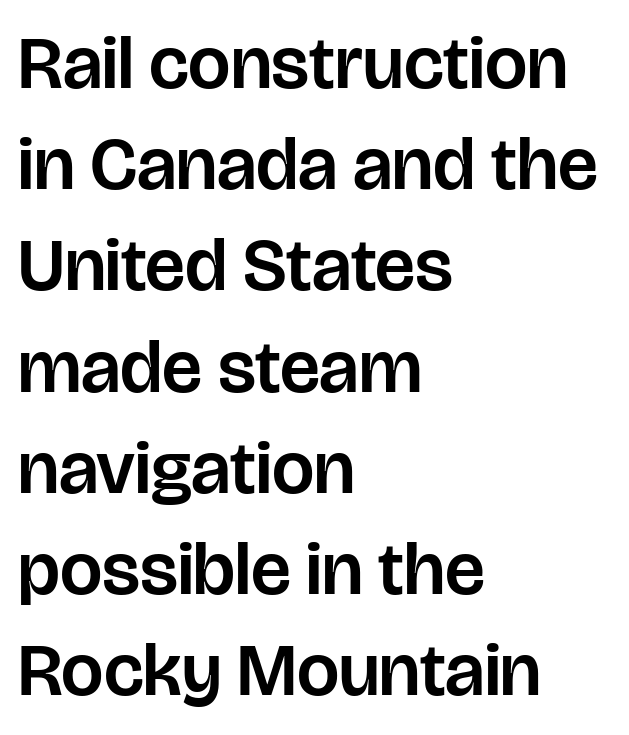
Q: Is the text italic (slanted)? A: No, it is upright.
Q: Is the typeface a serif or a sans-serif typeface? A: Sans-serif.
Q: Is the text underlined? A: No.
Q: How is the paragraph aligned? A: Left-aligned.
Q: Is the spacing between letters normal or unusually wide? A: Normal.
Q: Is the spacing between lines tight, normal or loose? A: Normal.
Q: Width (condensed, normal, or wide)? A: Normal.
Q: Stroke contrast? A: Low.
Q: x-height? A: Large.
Q: Monospaced? A: No.
